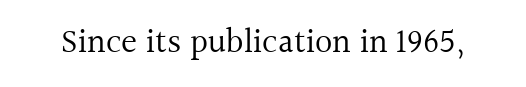
{"serif": "yes", "italic": "no", "bold": "no", "weight": "regular", "width": "normal", "x_height": "medium", "monospaced": "no", "underline": "no", "letter_spacing": "normal", "letter_spacing_em": 0.0, "glyph_px": 34}
